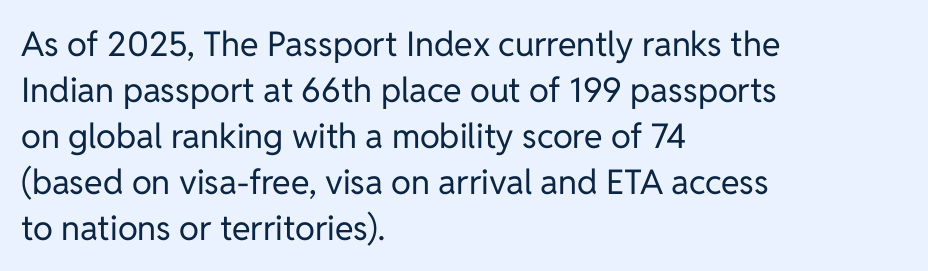
Underline: absent. A roman cut, with each character standing at attention. Compared with typical body copy, the letter spacing here is the same. Notice how descenders clear the ascenders below comfortably — that's standard leading. Each line starts at the same left margin while the right side varies.
